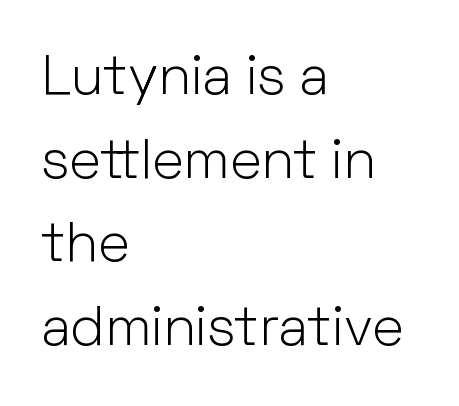
The image shows 55 px light sans-serif type, upright; set left-aligned, normal line spacing (1.52x), normal letter spacing, not underlined; low stroke contrast and a medium x-height.
